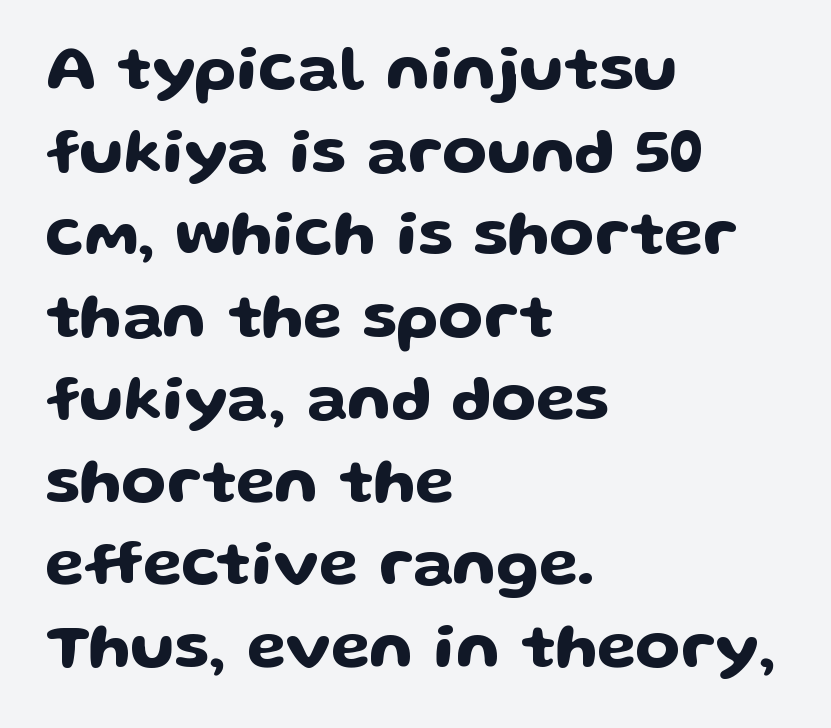
The image shows 64 px wide sans-serif type, upright; set left-aligned, normal line spacing (1.29x), normal letter spacing, not underlined; low stroke contrast and a medium x-height.
